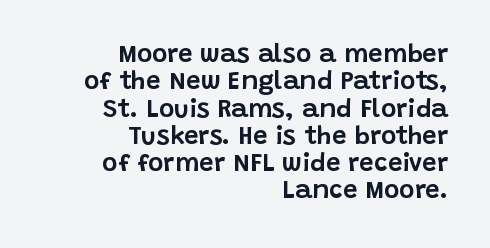
The image shows 26 px text type, upright; set right-aligned, tight line spacing (1.05x), normal letter spacing, not underlined.
